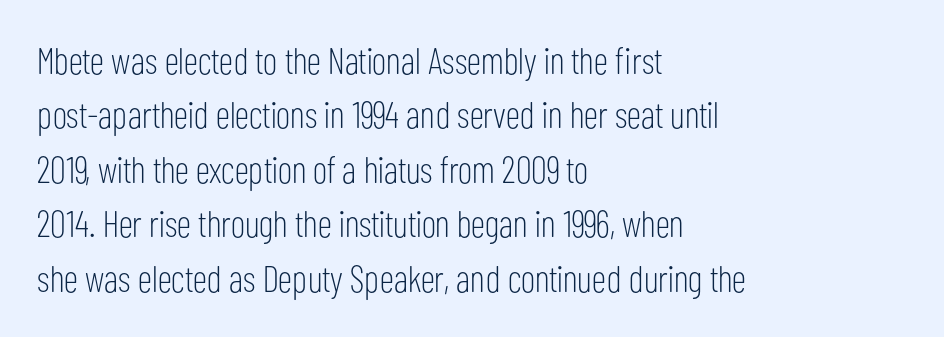
Q: Is the text bold? A: No.
Q: Is the text italic (slanted)? A: No, it is upright.
Q: Is the typeface a serif or a sans-serif typeface? A: Sans-serif.
Q: Is the text underlined? A: No.
Q: How is the paragraph aligned? A: Left-aligned.
Q: Is the spacing between letters normal or unusually wide? A: Normal.
Q: Is the spacing between lines tight, normal or loose? A: Normal.
Q: Width (condensed, normal, or wide)? A: Condensed.
Q: Stroke contrast? A: Low.
Q: x-height? A: Medium.
Q: Monospaced? A: No.
